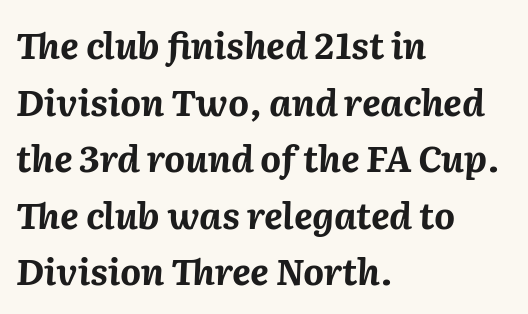
Q: Is the text bold? A: Yes.
Q: Is the text italic (slanted)? A: Yes, it leans right by about 2 degrees.
Q: Is the text underlined? A: No.
Q: How is the paragraph aligned? A: Left-aligned.
Q: Is the spacing between letters normal or unusually wide? A: Normal.
Q: Is the spacing between lines tight, normal or loose? A: Normal.
Q: Width (condensed, normal, or wide)? A: Normal.
Q: Stroke contrast? A: Medium.
Q: x-height? A: Medium.
Q: Monospaced? A: No.
